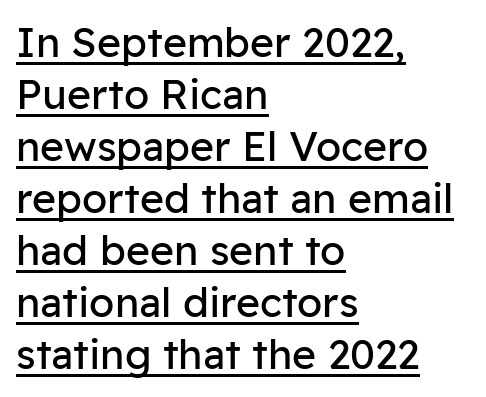
Q: Is the text bold? A: No.
Q: Is the text italic (slanted)? A: No, it is upright.
Q: Is the typeface a serif or a sans-serif typeface? A: Sans-serif.
Q: Is the text underlined? A: Yes.
Q: How is the paragraph aligned? A: Left-aligned.
Q: Is the spacing between letters normal or unusually wide? A: Normal.
Q: Is the spacing between lines tight, normal or loose? A: Normal.
Q: Width (condensed, normal, or wide)? A: Normal.
Q: Stroke contrast? A: Low.
Q: x-height? A: Medium.
Q: Monospaced? A: No.
